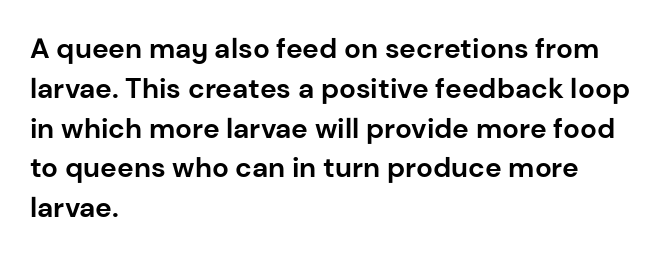
{"serif": "no", "italic": "no", "bold": "yes", "weight": "bold", "width": "normal", "stroke_contrast": "low", "x_height": "medium", "monospaced": "no", "underline": "no", "align": "left", "line_spacing": "normal", "line_spacing_ratio": 1.42, "letter_spacing": "normal", "letter_spacing_em": 0.0, "glyph_px": 28}
